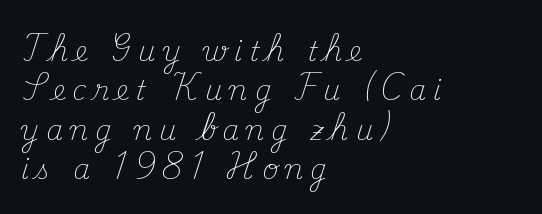
{"bold": "no", "underline": "no", "align": "left", "line_spacing": "normal", "line_spacing_ratio": 1.46, "letter_spacing": "wide", "letter_spacing_em": 0.26, "glyph_px": 27}
